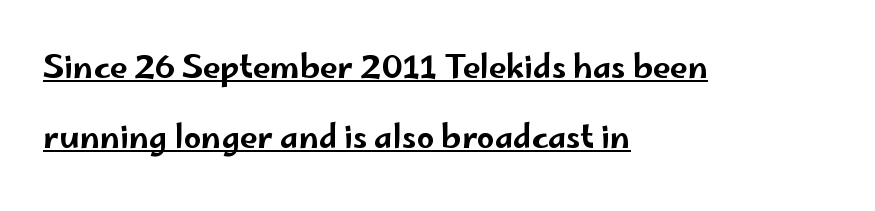
Q: Is the text italic (slanted)? A: No, it is upright.
Q: Is the typeface a serif or a sans-serif typeface? A: Sans-serif.
Q: Is the text underlined? A: Yes.
Q: How is the paragraph aligned? A: Left-aligned.
Q: Is the spacing between letters normal or unusually wide? A: Normal.
Q: Is the spacing between lines tight, normal or loose? A: Loose.
Q: Width (condensed, normal, or wide)? A: Wide.
Q: Stroke contrast? A: Low.
Q: x-height? A: Small.
Q: Monospaced? A: No.
